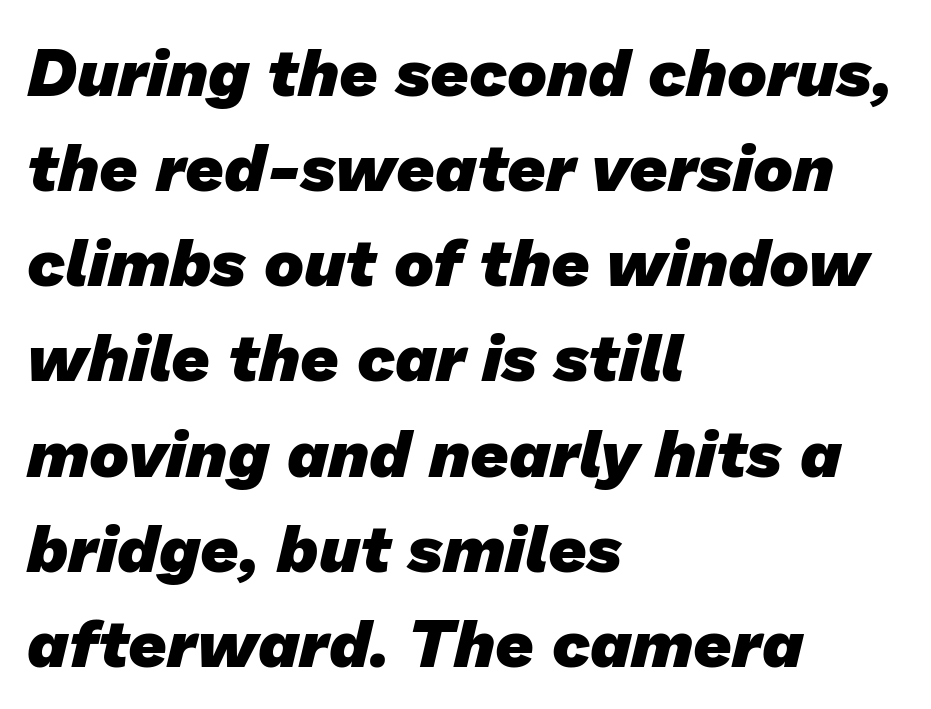
{"serif": "no", "bold": "yes", "weight": "heavy", "width": "normal", "stroke_contrast": "low", "x_height": "medium", "monospaced": "no", "underline": "no", "align": "left", "line_spacing": "normal", "line_spacing_ratio": 1.42, "letter_spacing": "normal", "letter_spacing_em": 0.0, "glyph_px": 67}
